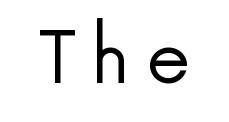
Q: Is the text bold? A: No.
Q: Is the text italic (slanted)? A: No, it is upright.
Q: Is the typeface a serif or a sans-serif typeface? A: Sans-serif.
Q: Is the text underlined? A: No.
Q: Is the spacing between letters normal or unusually wide? A: Unusually wide.
Q: Width (condensed, normal, or wide)? A: Normal.
Q: Stroke contrast? A: Low.
Q: x-height? A: Medium.
Q: Monospaced? A: No.
